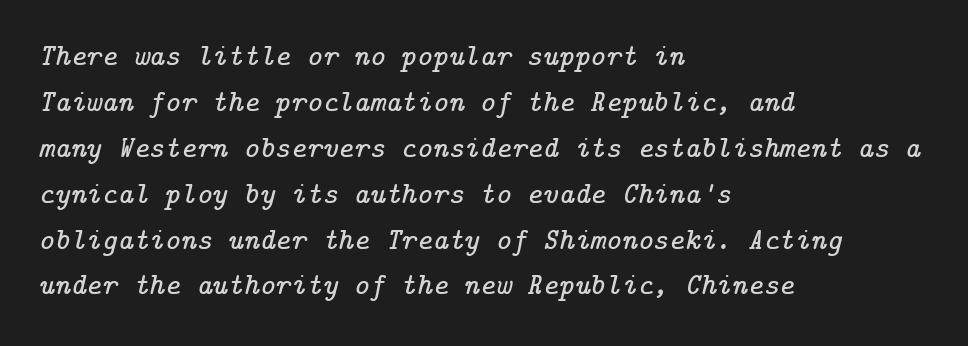
The image shows 30 px serif type, italic (leaning right); set left-aligned, normal line spacing (1.53x), normal letter spacing, not underlined; low stroke contrast and a medium x-height.
